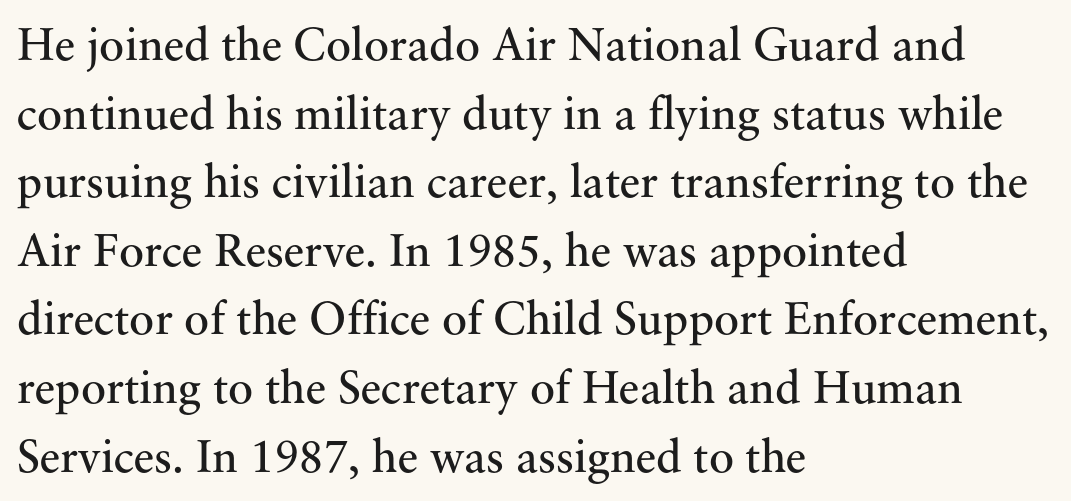
The image shows 47 px regular-weight serif type, upright; set left-aligned, normal line spacing (1.46x), normal letter spacing, not underlined; medium stroke contrast and a small x-height.
